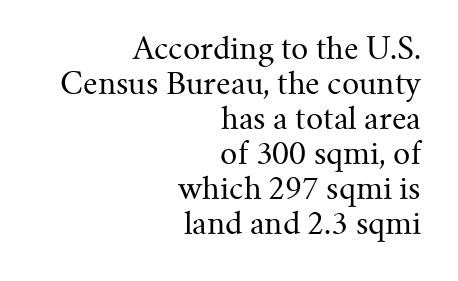
Look at the bottom of the vertical strokes: they flare into serifs here. These lines keep a tight, regular rhythm from letter to letter. This is the regular roman posture of the typeface. Bold? No — there's no thickening of the strokes. Plain, unruled lines of type. This sample is right-justified, so line beginnings fall wherever the words allow.
